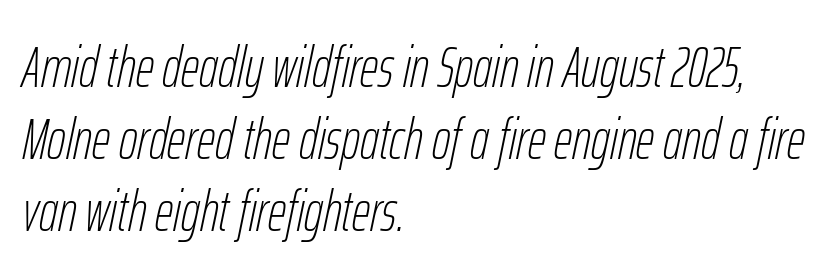
{"italic": "yes", "lean": "right", "slant_degrees": 12, "bold": "no", "weight": "thin", "width": "condensed", "stroke_contrast": "low", "x_height": "medium", "monospaced": "no", "underline": "no", "align": "left", "line_spacing": "normal", "line_spacing_ratio": 1.26, "letter_spacing": "normal", "letter_spacing_em": 0.0, "glyph_px": 57}
